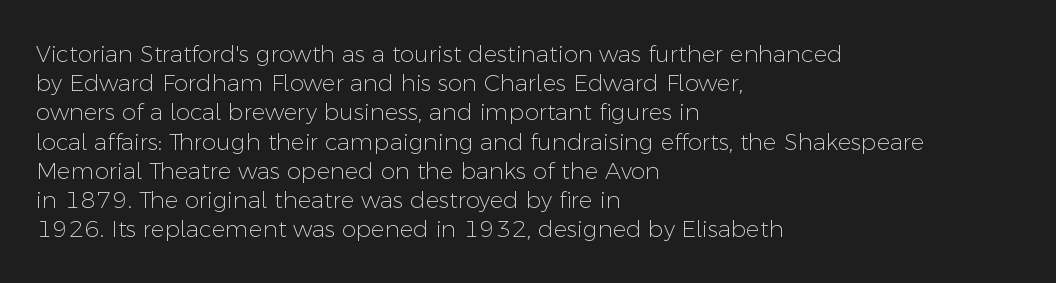
Q: Is the text bold? A: No.
Q: Is the text italic (slanted)? A: No, it is upright.
Q: Is the text underlined? A: No.
Q: How is the paragraph aligned? A: Left-aligned.
Q: Is the spacing between letters normal or unusually wide? A: Normal.
Q: Is the spacing between lines tight, normal or loose? A: Normal.
